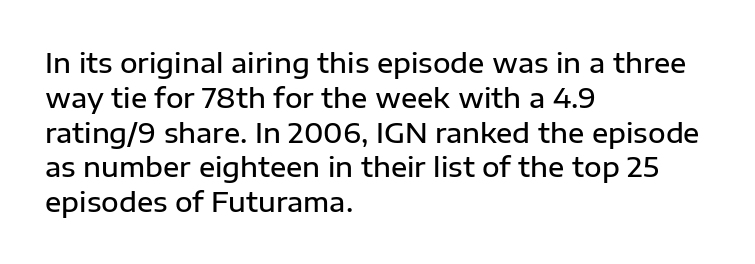
{"italic": "no", "bold": "semi", "underline": "no", "align": "left", "line_spacing": "normal", "line_spacing_ratio": 1.29, "letter_spacing": "normal", "letter_spacing_em": 0.0, "glyph_px": 27}
